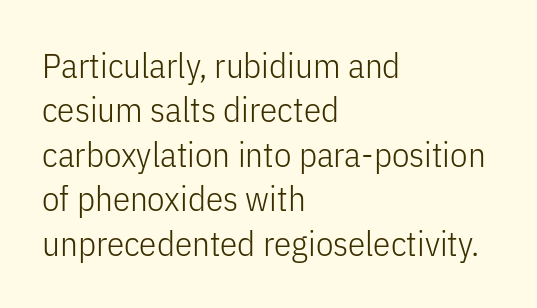
{"serif": "no", "italic": "no", "bold": "no", "weight": "light", "width": "condensed", "stroke_contrast": "low", "x_height": "medium", "monospaced": "no", "underline": "no", "align": "left", "line_spacing": "normal", "line_spacing_ratio": 1.27, "letter_spacing": "normal", "letter_spacing_em": 0.0, "glyph_px": 35}
